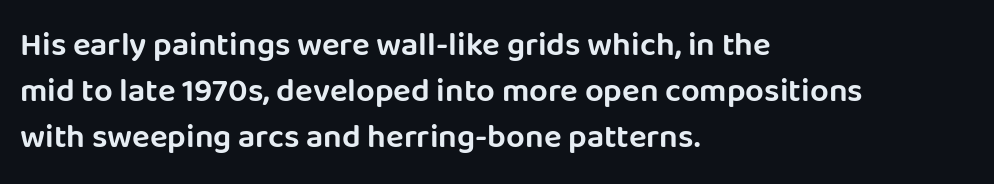
Q: Is the text italic (slanted)? A: No, it is upright.
Q: Is the typeface a serif or a sans-serif typeface? A: Sans-serif.
Q: Is the text underlined? A: No.
Q: How is the paragraph aligned? A: Left-aligned.
Q: Is the spacing between letters normal or unusually wide? A: Normal.
Q: Is the spacing between lines tight, normal or loose? A: Normal.
Q: Width (condensed, normal, or wide)? A: Normal.
Q: Stroke contrast? A: Low.
Q: x-height? A: Large.
Q: Monospaced? A: No.
